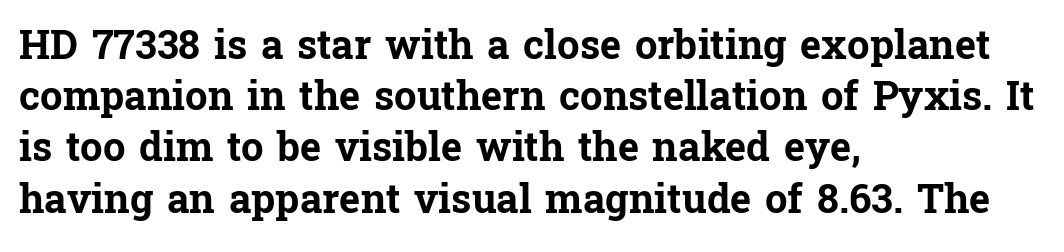
The image shows 40 px bold serif type, upright; set left-aligned, normal line spacing (1.28x), normal letter spacing, not underlined; low stroke contrast and a medium x-height.
